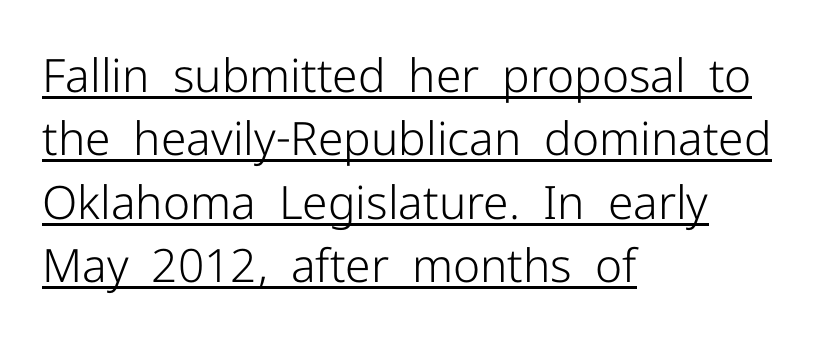
The face used here is a sans, in the tradition of grotesques and geometrics. The designer left line spacing at the default. This sample carries an underscore along the baseline area. Every character sits straight up, as roman type does.
